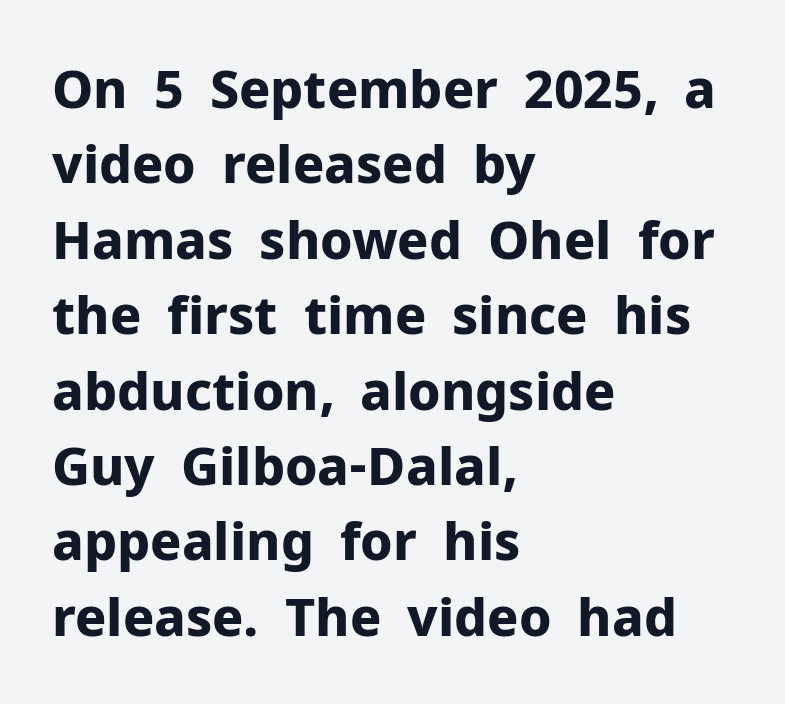
The lines are quadded left. Varying glyph widths throughout — classic text-font behaviour. Is the letter spacing exaggerated? No — it looks like the ordinary default. Notice how the stems are strictly vertical — no italics here.
